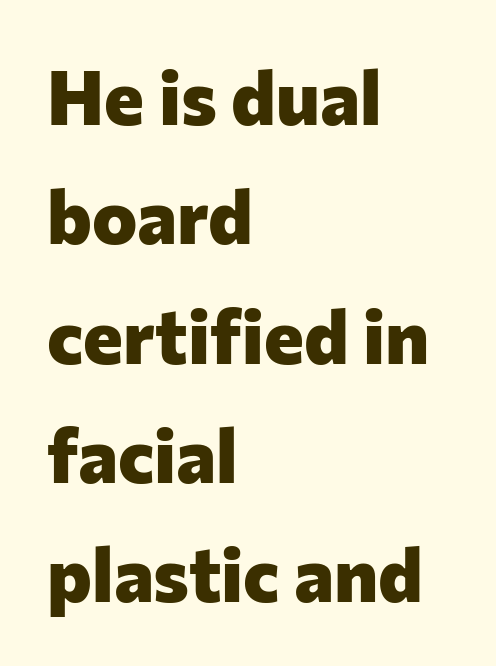
Glance below the letters and you will spot only blank space. Successive baselines arrive at the customary interval. The passage shown is typed in a proportional face where columns would drift. Set as a true bold cut, around the 700 mark.
